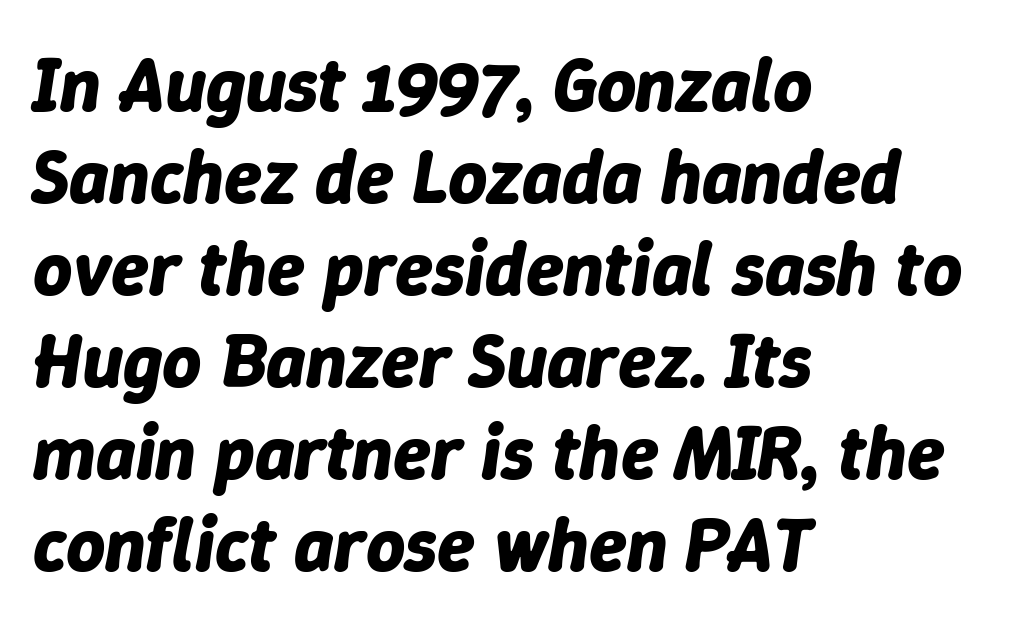
{"italic": "yes", "lean": "right", "slant_degrees": 9, "bold": "yes", "weight": "bold", "width": "normal", "stroke_contrast": "low", "x_height": "medium", "monospaced": "no", "underline": "no", "align": "left", "line_spacing_ratio": 1.21, "letter_spacing": "normal", "letter_spacing_em": 0.0, "glyph_px": 76}
